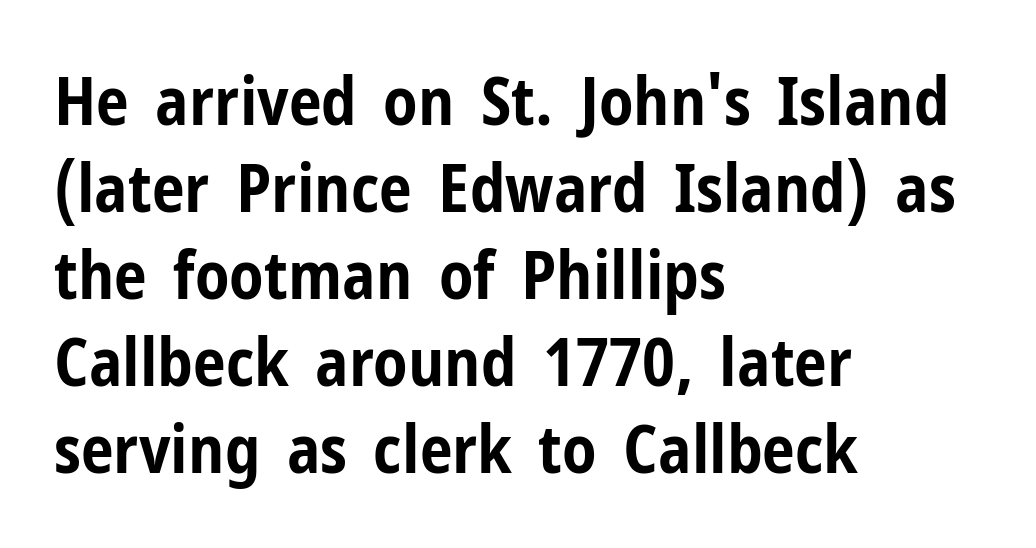
{"serif": "no", "italic": "no", "bold": "yes", "weight": "bold", "width": "condensed", "stroke_contrast": "low", "x_height": "medium", "monospaced": "no", "underline": "no", "align": "left", "line_spacing": "normal", "line_spacing_ratio": 1.32, "letter_spacing": "normal", "letter_spacing_em": 0.0, "glyph_px": 66}
